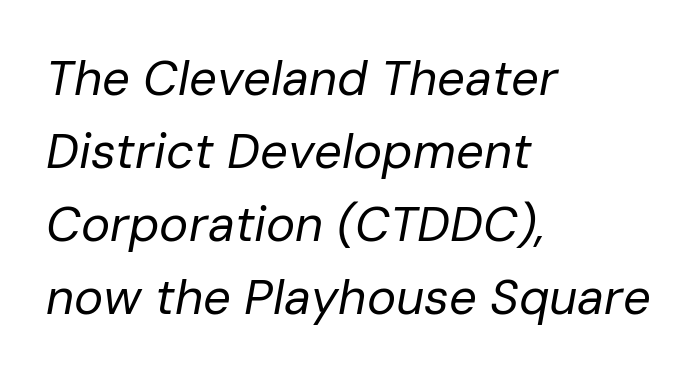
{"italic": "yes", "lean": "right", "slant_degrees": 10, "bold": "no", "weight": "regular", "width": "normal", "stroke_contrast": "low", "x_height": "medium", "monospaced": "no", "underline": "no", "align": "left", "line_spacing": "normal", "line_spacing_ratio": 1.49, "letter_spacing": "normal", "letter_spacing_em": 0.0, "glyph_px": 49}
